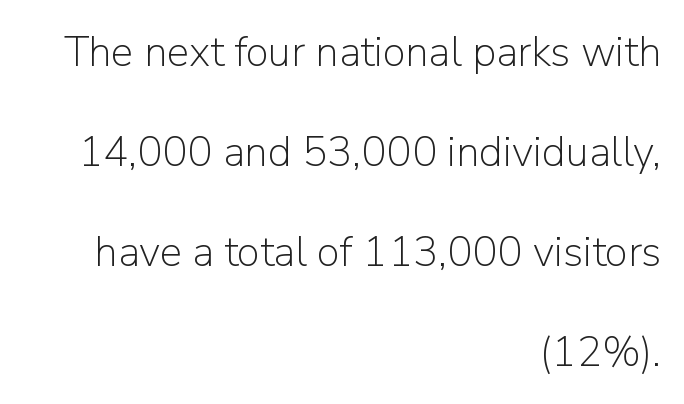
The image shows 42 px light sans-serif type, upright; set right-aligned, loose line spacing (2.38x), normal letter spacing, not underlined; low stroke contrast and a medium x-height.
